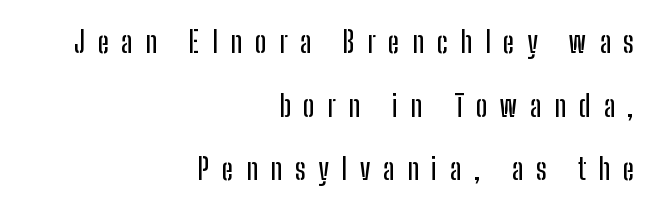
The image shows 30 px condensed sans-serif type, upright; set right-aligned, loose line spacing (2.12x), unusually wide letter spacing (+0.42 em), not underlined; low stroke contrast and a medium x-height.
